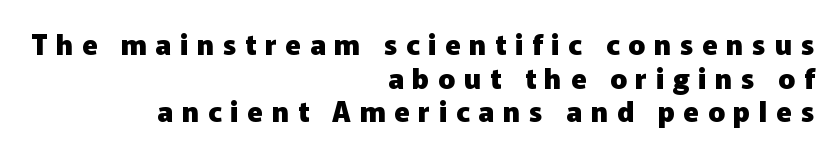
{"serif": "no", "italic": "no", "bold": "yes", "weight": "heavy", "width": "normal", "stroke_contrast": "low", "x_height": "medium", "monospaced": "no", "underline": "no", "align": "right", "line_spacing_ratio": 1.2, "letter_spacing": "wide", "letter_spacing_em": 0.31, "glyph_px": 28}
